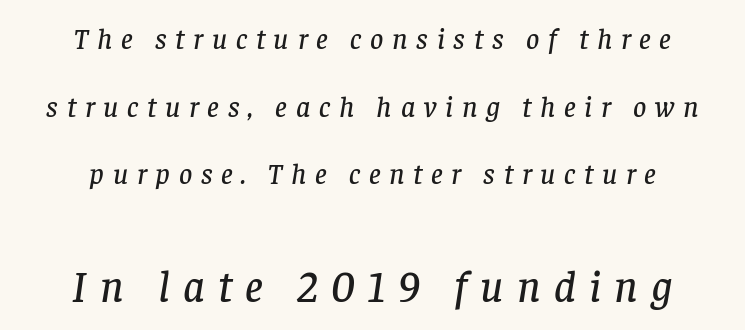
{"serif": "yes", "italic": "yes", "lean": "right", "slant_degrees": 8, "width": "normal", "stroke_contrast": "low", "x_height": "large", "monospaced": "no", "underline": "no", "align": "center", "line_spacing": "loose", "line_spacing_ratio": 2.33, "letter_spacing": "wide", "letter_spacing_em": 0.3, "larger_block": "second", "size_ratio": 1.52, "glyph_px": 44}
